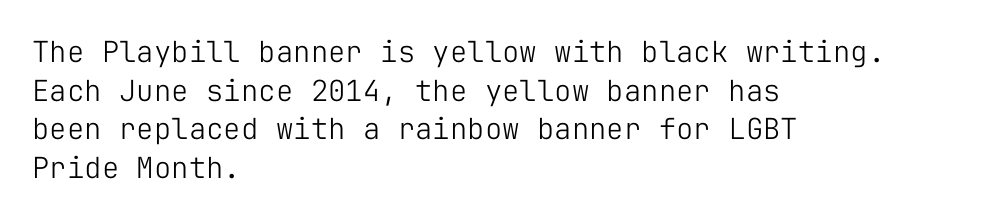
{"serif": "no", "italic": "no", "bold": "no", "weight": "light", "width": "normal", "stroke_contrast": "low", "x_height": "medium", "monospaced": "yes", "underline": "no", "align": "left", "line_spacing": "normal", "line_spacing_ratio": 1.33, "letter_spacing": "normal", "letter_spacing_em": 0.0, "glyph_px": 29}
